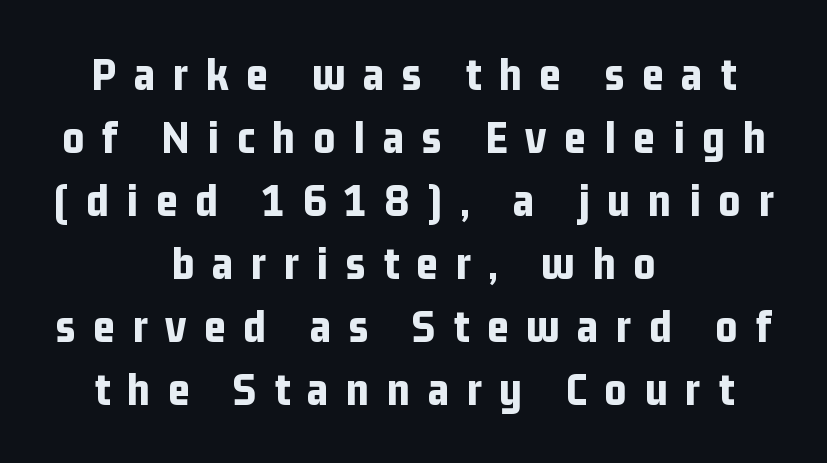
Q: Is the text bold? A: Yes.
Q: Is the text italic (slanted)? A: No, it is upright.
Q: Is the typeface a serif or a sans-serif typeface? A: Sans-serif.
Q: Is the text underlined? A: No.
Q: How is the paragraph aligned? A: Centered.
Q: Is the spacing between letters normal or unusually wide? A: Unusually wide.
Q: Is the spacing between lines tight, normal or loose? A: Normal.
Q: Width (condensed, normal, or wide)? A: Condensed.
Q: Stroke contrast? A: Low.
Q: x-height? A: Medium.
Q: Monospaced? A: No.
